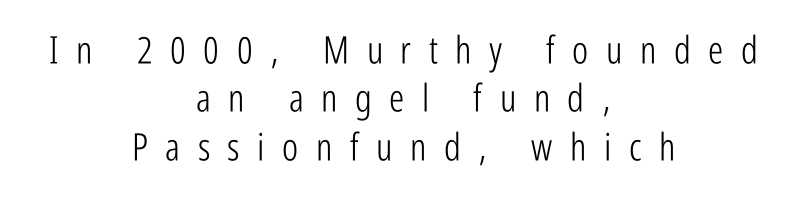
The image shows 38 px light, condensed sans-serif type, upright; set centered, normal line spacing (1.27x), unusually wide letter spacing (+0.46 em), not underlined; low stroke contrast and a medium x-height.
